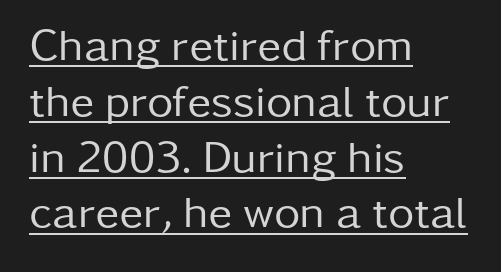
Q: Is the text bold? A: No.
Q: Is the text italic (slanted)? A: No, it is upright.
Q: Is the typeface a serif or a sans-serif typeface? A: Sans-serif.
Q: Is the text underlined? A: Yes.
Q: How is the paragraph aligned? A: Left-aligned.
Q: Is the spacing between letters normal or unusually wide? A: Normal.
Q: Width (condensed, normal, or wide)? A: Normal.
Q: Stroke contrast? A: Low.
Q: x-height? A: Medium.
Q: Monospaced? A: No.
